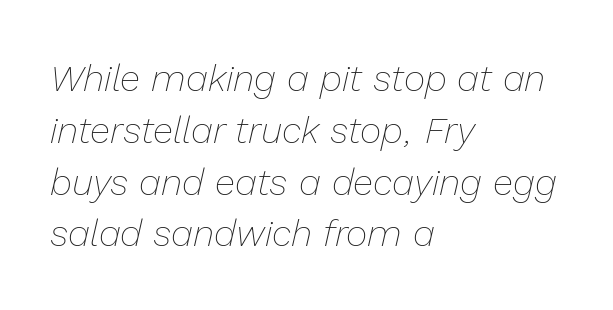
Q: Is the text bold? A: No.
Q: Is the text italic (slanted)? A: Yes, it leans right by about 13 degrees.
Q: Is the text underlined? A: No.
Q: How is the paragraph aligned? A: Left-aligned.
Q: Is the spacing between letters normal or unusually wide? A: Normal.
Q: Is the spacing between lines tight, normal or loose? A: Normal.
Q: Width (condensed, normal, or wide)? A: Normal.
Q: Stroke contrast? A: Low.
Q: x-height? A: Medium.
Q: Monospaced? A: No.
